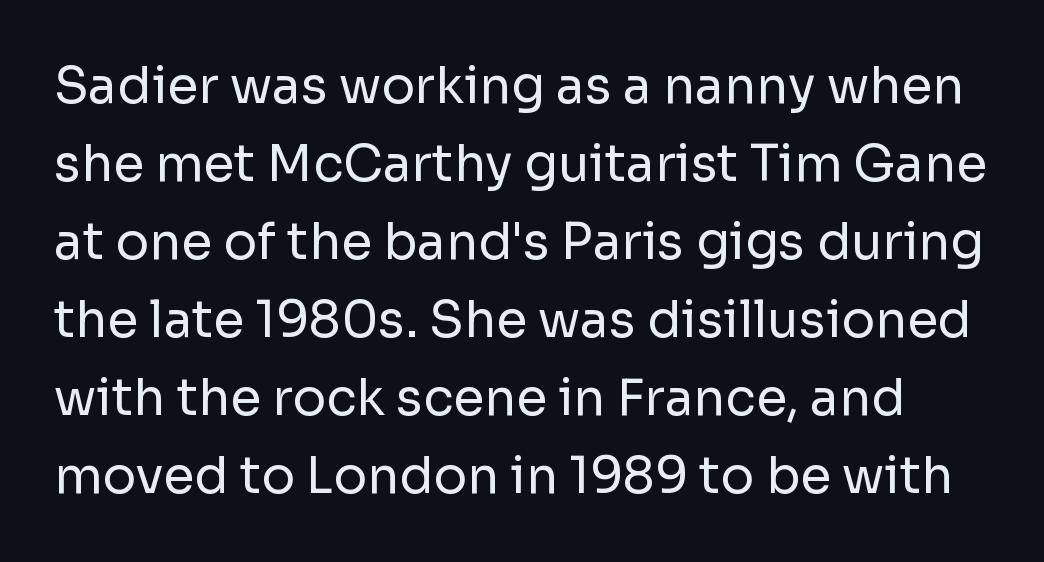
Q: Is the text bold? A: No.
Q: Is the text italic (slanted)? A: No, it is upright.
Q: Is the typeface a serif or a sans-serif typeface? A: Sans-serif.
Q: Is the text underlined? A: No.
Q: Is the spacing between letters normal or unusually wide? A: Normal.
Q: Is the spacing between lines tight, normal or loose? A: Normal.
Q: Width (condensed, normal, or wide)? A: Normal.
Q: Stroke contrast? A: Low.
Q: x-height? A: Medium.
Q: Monospaced? A: No.
